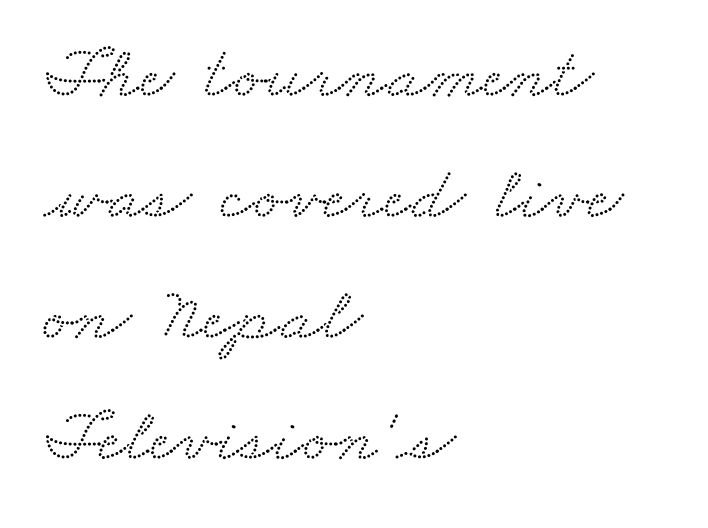
Q: Is the typeface a serif or a sans-serif typeface? A: Serif.
Q: Is the text underlined? A: No.
Q: How is the paragraph aligned? A: Left-aligned.
Q: Is the spacing between letters normal or unusually wide? A: Normal.
Q: Is the spacing between lines tight, normal or loose? A: Normal.
Q: Width (condensed, normal, or wide)? A: Wide.
Q: Stroke contrast? A: Medium.
Q: x-height? A: Small.
Q: Monospaced? A: No.
